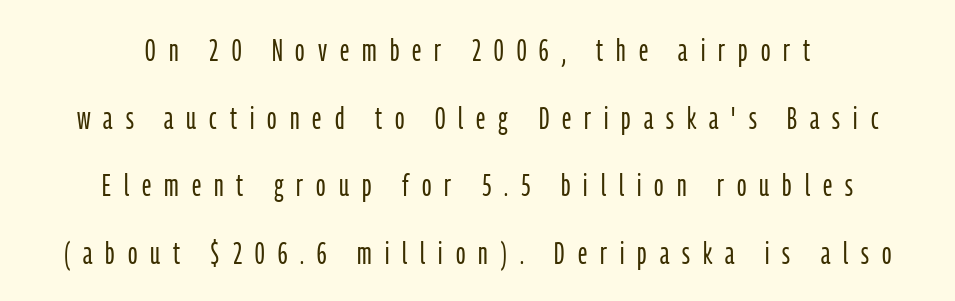
Q: Is the text bold? A: No.
Q: Is the text italic (slanted)? A: No, it is upright.
Q: Is the typeface a serif or a sans-serif typeface? A: Sans-serif.
Q: Is the text underlined? A: No.
Q: How is the paragraph aligned? A: Centered.
Q: Is the spacing between letters normal or unusually wide? A: Unusually wide.
Q: Is the spacing between lines tight, normal or loose? A: Loose.
Q: Width (condensed, normal, or wide)? A: Condensed.
Q: Stroke contrast? A: Low.
Q: x-height? A: Medium.
Q: Monospaced? A: No.
